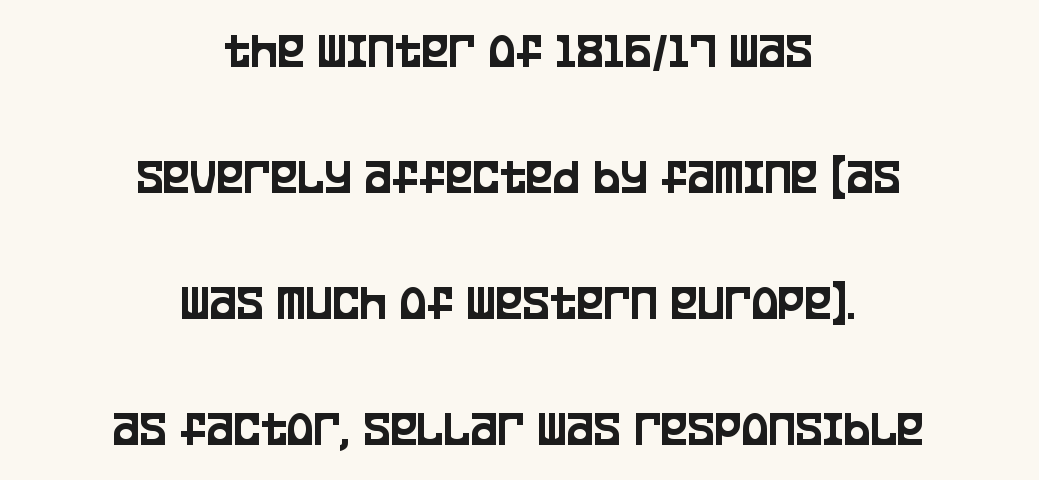
{"serif": "no", "italic": "no", "width": "condensed", "stroke_contrast": "low", "x_height": "large", "monospaced": "no", "underline": "no", "align": "center", "line_spacing": "loose", "line_spacing_ratio": 2.47, "letter_spacing": "normal", "letter_spacing_em": 0.0, "glyph_px": 51}
